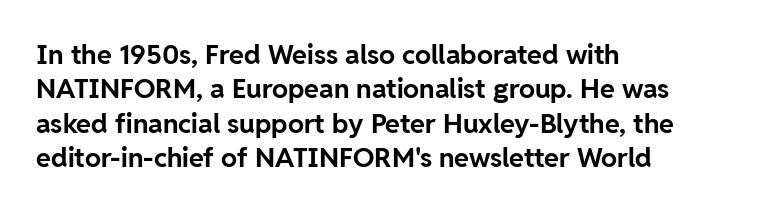
The image shows 27 px bold type, upright; set left-aligned, normal line spacing (1.27x), normal letter spacing, not underlined.
